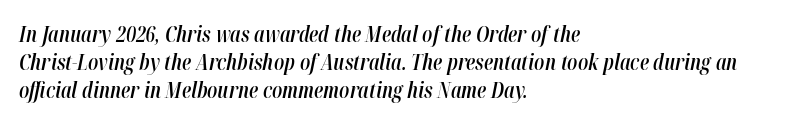
Weight check: semibold — heavier than regular, not quite bold. Nobody drew a line under any word here. Default kerning and tracking; the words read as compact shapes. The rendering uses a moderate line-height, typical for paragraphs.
